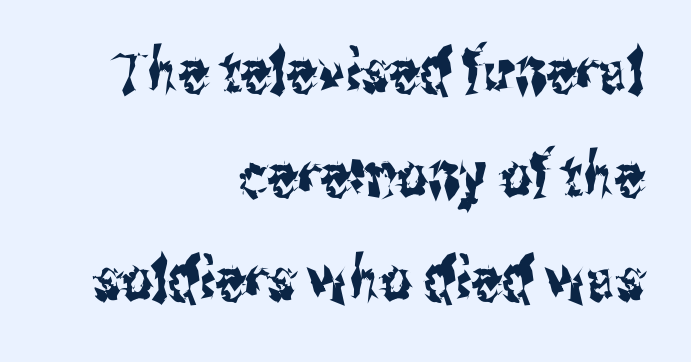
{"serif": "no", "italic": "no", "width": "condensed", "stroke_contrast": "medium", "x_height": "medium", "monospaced": "no", "underline": "no", "align": "right", "line_spacing_ratio": 1.73, "letter_spacing": "normal", "letter_spacing_em": 0.0, "glyph_px": 60}
